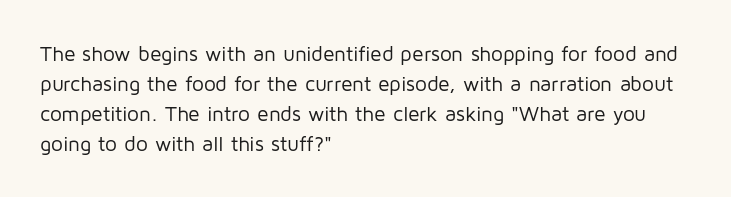
Q: Is the text bold? A: No.
Q: Is the text italic (slanted)? A: No, it is upright.
Q: Is the text underlined? A: No.
Q: How is the paragraph aligned? A: Left-aligned.
Q: Is the spacing between letters normal or unusually wide? A: Normal.
Q: Is the spacing between lines tight, normal or loose? A: Normal.
